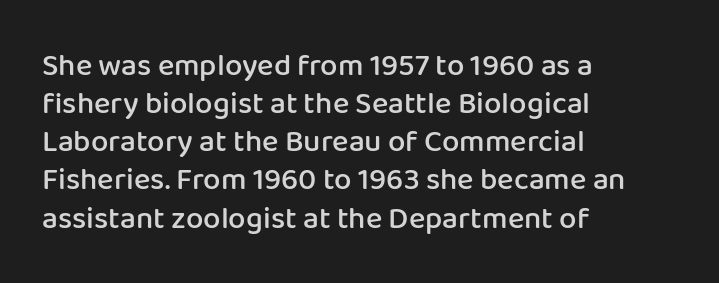
The image shows 31 px semibold sans-serif type, upright; set left-aligned, line spacing 1.23x, normal letter spacing, not underlined; low stroke contrast and a medium x-height.
